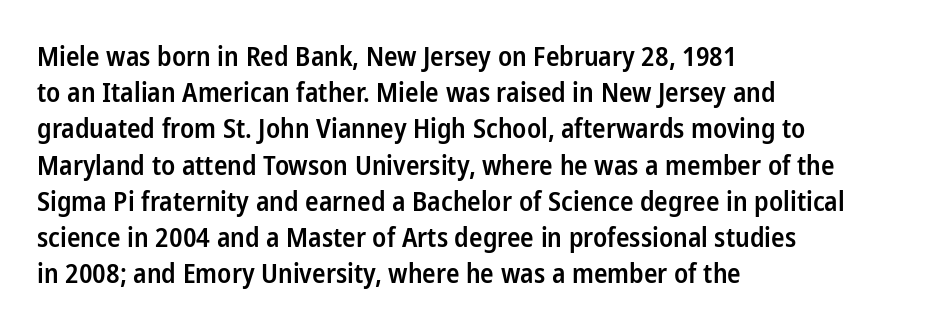
Nobody touched the tracking dial on this one. Its strokes are somewhat broadened, the hallmark of semibold type. Reading down the column, the eye jumps a familiar distance to each next line. Decoration check: the copy has no underline. The paragraph has a hard left edge and a soft right edge. Does the lettering tilt? It doesn't — this is upright.
